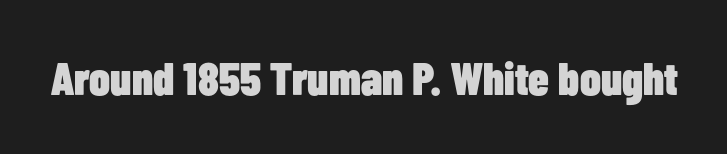
A typesetter would call this zero additional tracking. Letters rest on an invisible, unmarked baseline. This rendering employs a face without finishing strokes, i.e., a sans-serif. Italic: no, the glyphs are upright roman.
